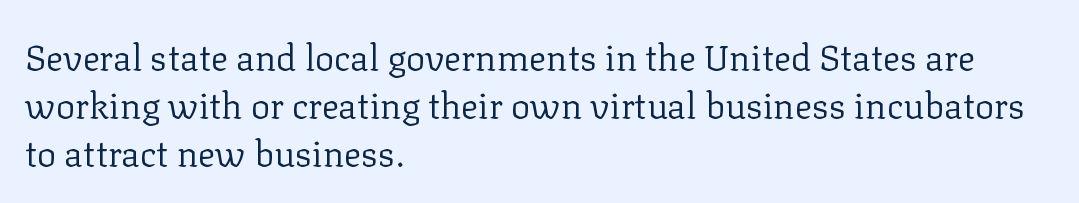
The passage shown is typeset with a serif family. Typeset ragged right — the left edge is the straight one. You could not count columns in this text — the font is proportionally spaced. No chunkiness to these letters — they're not bold. Short note: letters normally spaced.
